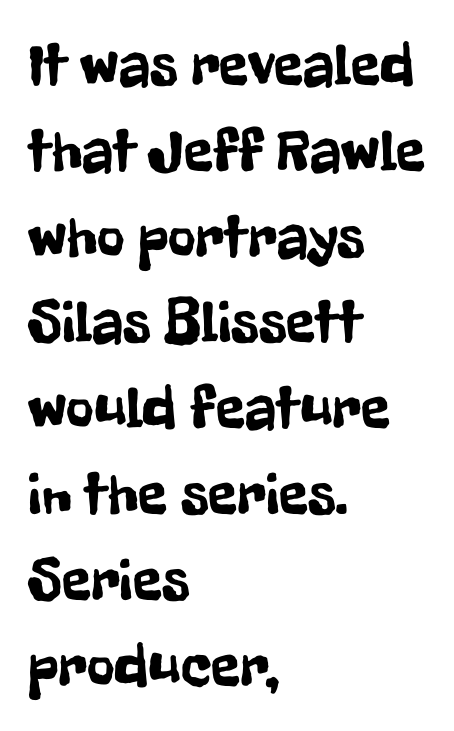
Examine the stroke ends and you'll find no serifs. A typesetter would mark this as roman, not italic. Do the characters align in a grid? No, the font is proportional. This sample is left-justified, so line endings fall wherever the words run out. Glance below the letters and you will spot only blank space.
